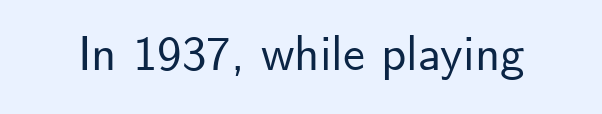
Has an underline been added? It has not. The letters sit at their default tracking, neither squeezed nor spread. Nope, not italic — everything's standing straight. No feet cap the strokes, marking this as sans-serif type. Proportional: the letters do not fall into vertical columns.
